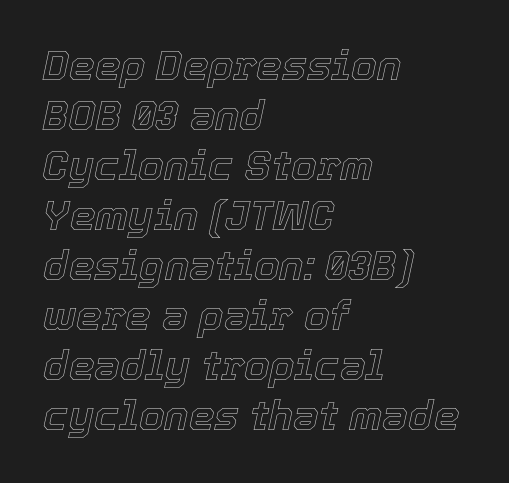
Q: Is the text italic (slanted)? A: Yes, it leans right by about 12 degrees.
Q: Is the text underlined? A: No.
Q: How is the paragraph aligned? A: Left-aligned.
Q: Is the spacing between letters normal or unusually wide? A: Normal.
Q: Width (condensed, normal, or wide)? A: Normal.
Q: x-height? A: Medium.
Q: Monospaced? A: No.
